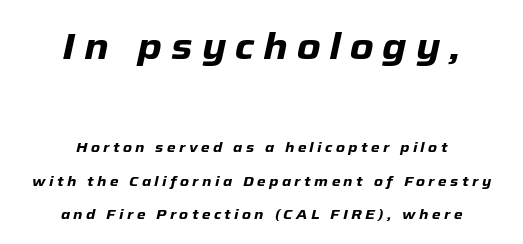
The image shows 37 px heavy type, italic (leaning right); set centered, loose line spacing (2.41x), unusually wide letter spacing (+0.24 em), not underlined; the first (top) block is 2.64x larger; low stroke contrast and a medium x-height.
